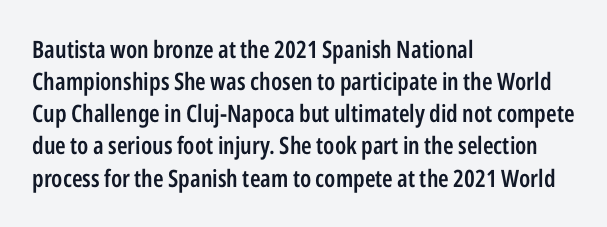
{"italic": "no", "bold": "semi", "underline": "no", "align": "left", "line_spacing": "normal", "line_spacing_ratio": 1.34, "letter_spacing": "normal", "letter_spacing_em": 0.0, "glyph_px": 24}
